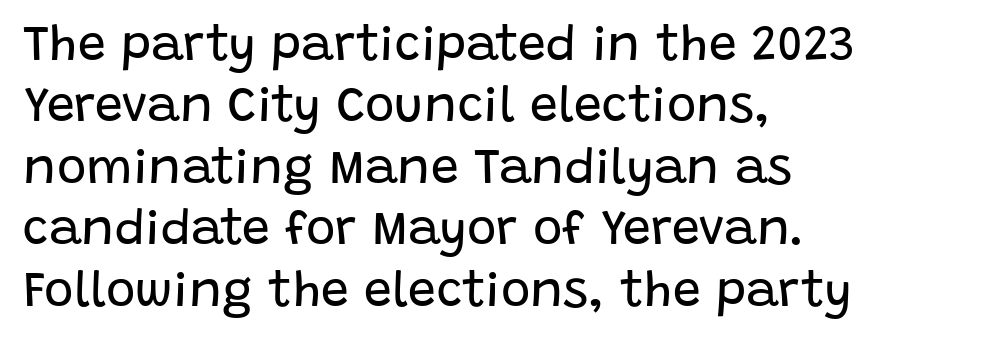
The image shows 50 px regular-weight sans-serif type, upright; set left-aligned, line spacing 1.23x, normal letter spacing, not underlined; low stroke contrast and a large x-height.
